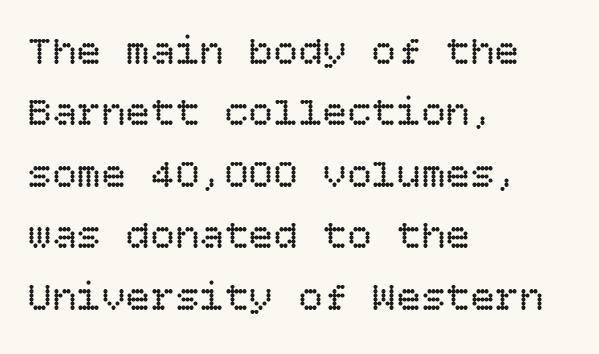
The image shows 41 px regular-weight type, upright; set left-aligned, normal line spacing (1.5x), normal letter spacing, not underlined; low stroke contrast and a large x-height.
